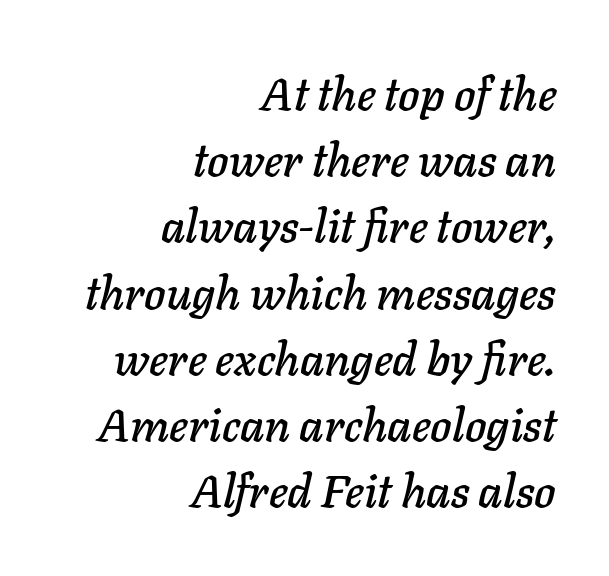
Q: Is the text italic (slanted)? A: Yes, it leans right by about 11 degrees.
Q: Is the text underlined? A: No.
Q: How is the paragraph aligned? A: Right-aligned.
Q: Is the spacing between letters normal or unusually wide? A: Normal.
Q: Is the spacing between lines tight, normal or loose? A: Normal.
Q: Width (condensed, normal, or wide)? A: Normal.
Q: Stroke contrast? A: Low.
Q: x-height? A: Medium.
Q: Monospaced? A: No.
